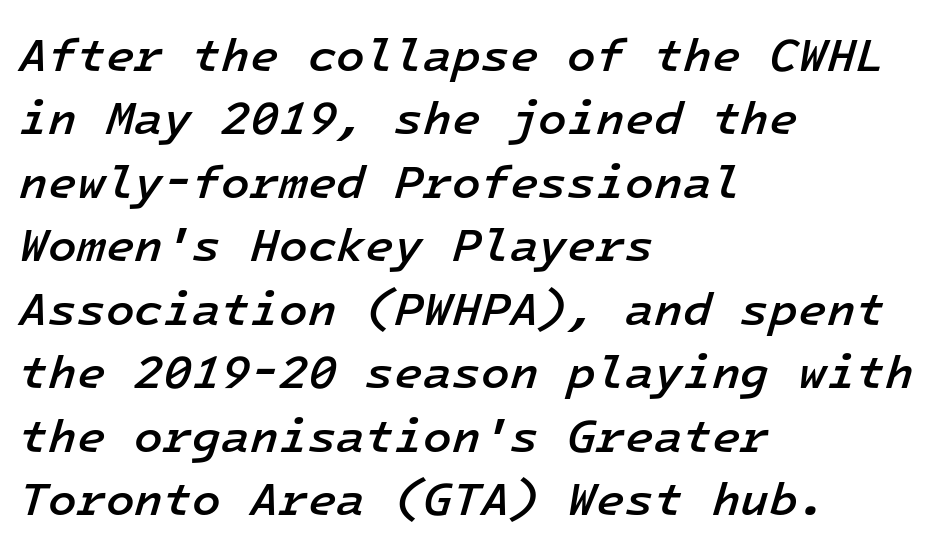
Nothing unusual about the tracking: characters are spaced as the font intends. All the whitespace from short lines collects on the right. Type without underlining. Here the designer chose a console-style face with uniform glyph widths.
